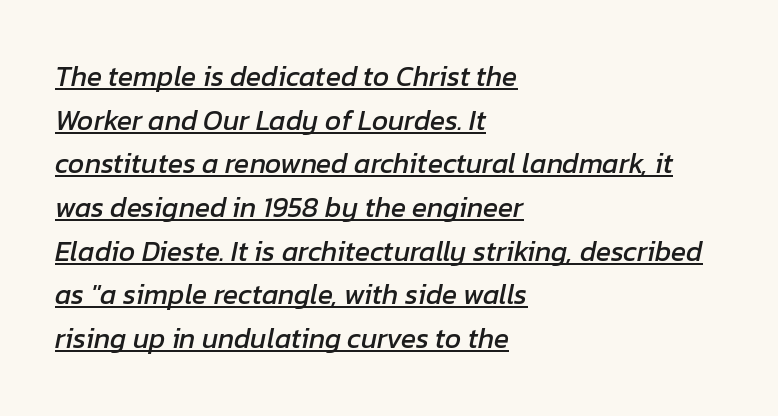
These lines stack with their left ends in a neat column. Quick note: underline on. This rendering leaves character spacing at its baseline value. Think of a printed novel: that variable character pitch is what you see here. In terms of posture, this sample is oblique. The designer left line spacing at the default.
